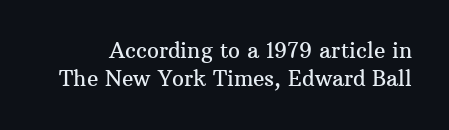
The image shows 21 px text type, upright; set normal line spacing (1.35x), normal letter spacing, not underlined.
